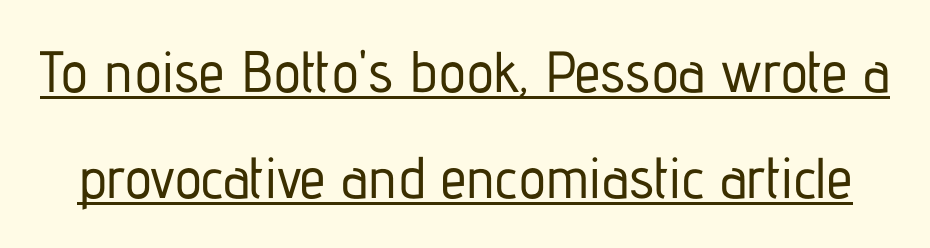
The words here are underlined. Letter spacing: default. The letters stand straight up with perfectly vertical stems. No feet cap the strokes, marking this as sans-serif type. These lines are rendered in a variable-pitch font.
